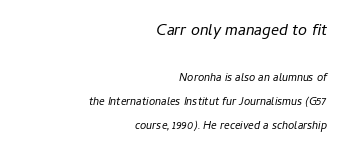
Check the space under the baseline: it is left empty. The axis of the letterforms is tilted away from vertical. Is the block centered? No — it sits flush against the right margin. Letter spacing: default. Type size steps down from the first block to the second. Counters stay open thanks to moderate or lighter strokes.
